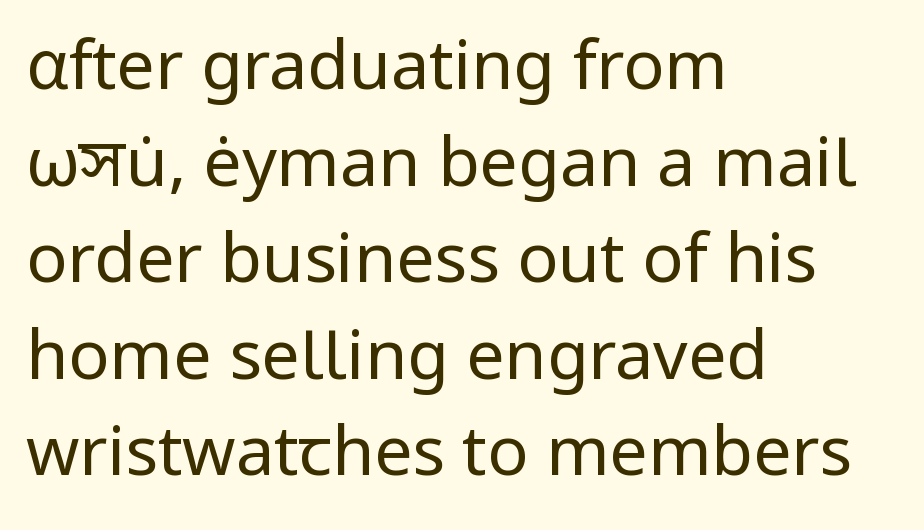
Q: Is the text bold? A: No.
Q: Is the text italic (slanted)? A: No, it is upright.
Q: Is the typeface a serif or a sans-serif typeface? A: Sans-serif.
Q: Is the text underlined? A: No.
Q: How is the paragraph aligned? A: Left-aligned.
Q: Is the spacing between letters normal or unusually wide? A: Normal.
Q: Is the spacing between lines tight, normal or loose? A: Normal.
Q: Width (condensed, normal, or wide)? A: Normal.
Q: Stroke contrast? A: Low.
Q: x-height? A: Medium.
Q: Monospaced? A: No.
